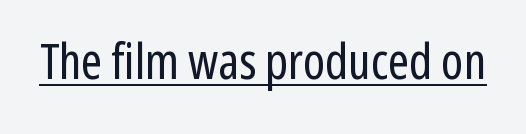
The image shows 50 px regular-weight, condensed sans-serif type, upright; set normal letter spacing, underlined; low stroke contrast and a medium x-height.
